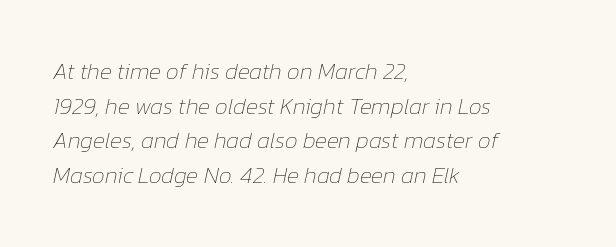
Q: Is the text bold? A: No.
Q: Is the text italic (slanted)? A: Yes, it leans right by about 12 degrees.
Q: Is the text underlined? A: No.
Q: How is the paragraph aligned? A: Left-aligned.
Q: Is the spacing between letters normal or unusually wide? A: Normal.
Q: Is the spacing between lines tight, normal or loose? A: Normal.
